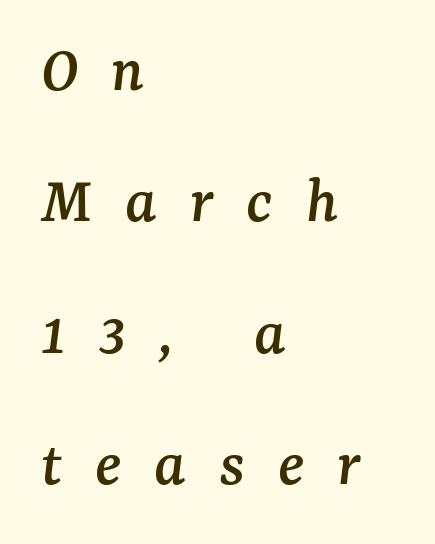
Q: Is the text italic (slanted)? A: Yes, it leans right by about 7 degrees.
Q: Is the typeface a serif or a sans-serif typeface? A: Serif.
Q: Is the text underlined? A: No.
Q: How is the paragraph aligned? A: Left-aligned.
Q: Is the spacing between letters normal or unusually wide? A: Unusually wide.
Q: Is the spacing between lines tight, normal or loose? A: Loose.
Q: Width (condensed, normal, or wide)? A: Normal.
Q: Stroke contrast? A: Medium.
Q: x-height? A: Medium.
Q: Monospaced? A: No.
